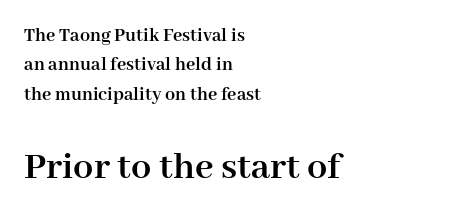
The image shows 40 px semibold serif type, upright; set left-aligned, normal line spacing (1.47x), normal letter spacing, not underlined; the second (bottom) block is 2.0x larger; high stroke contrast and a medium x-height.
